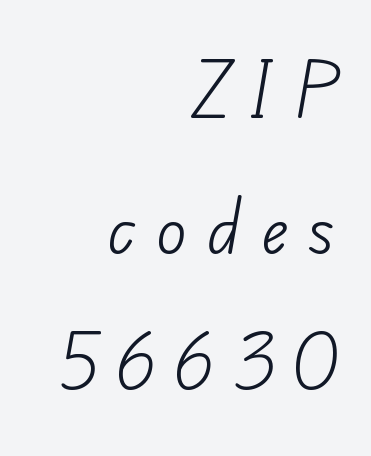
Display-style spreading of the glyphs; the letterfit is very open. Does the leading feel generous? Absolutely, it's lavish. Clear beneath every line of the passage. Bold? No — there's no thickening of the strokes. The setting favours the right margin, as signatures and pull-quotes sometimes do. Varying glyph widths throughout — classic text-font behaviour.
